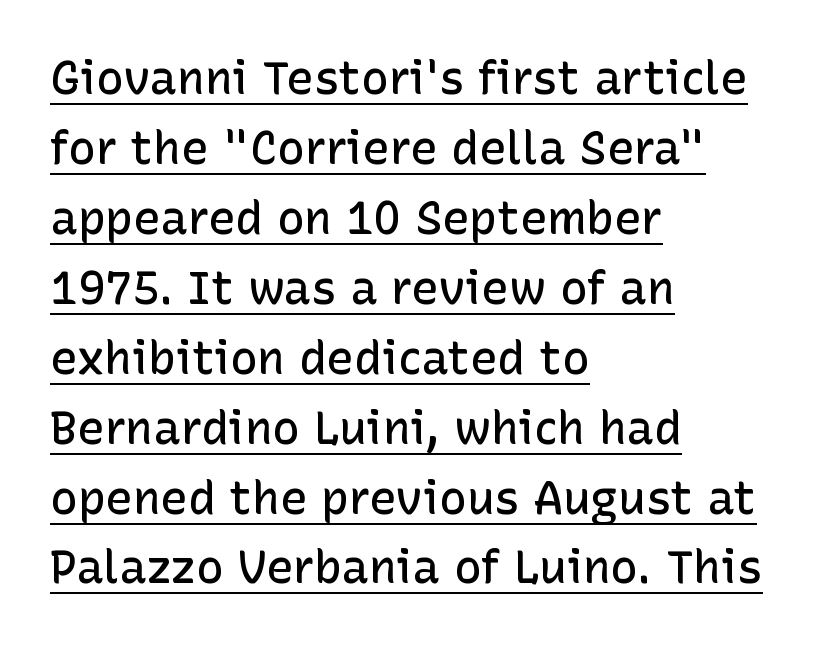
Q: Is the text bold? A: Semi-bold.
Q: Is the text italic (slanted)? A: No, it is upright.
Q: Is the typeface a serif or a sans-serif typeface? A: Sans-serif.
Q: Is the text underlined? A: Yes.
Q: How is the paragraph aligned? A: Left-aligned.
Q: Is the spacing between letters normal or unusually wide? A: Normal.
Q: Is the spacing between lines tight, normal or loose? A: Normal.
Q: Width (condensed, normal, or wide)? A: Normal.
Q: Stroke contrast? A: Low.
Q: x-height? A: Medium.
Q: Monospaced? A: No.
